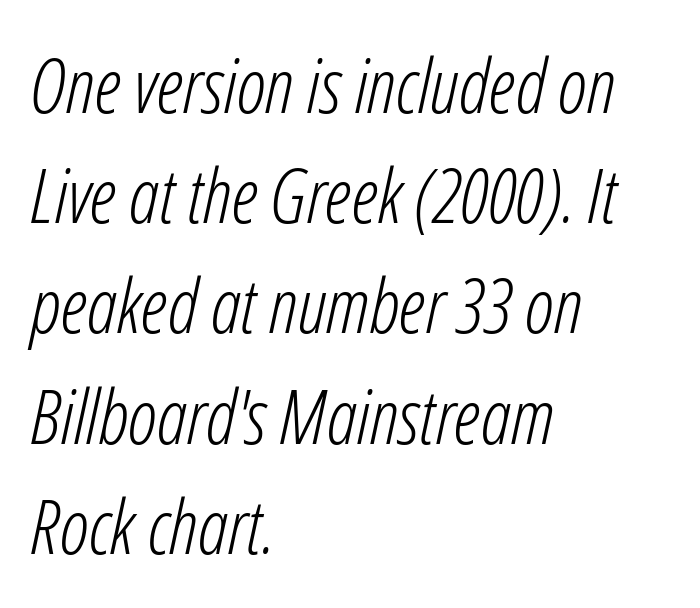
{"italic": "yes", "lean": "right", "slant_degrees": 12, "bold": "no", "weight": "light", "width": "condensed", "stroke_contrast": "low", "x_height": "medium", "monospaced": "no", "underline": "no", "align": "left", "line_spacing": "normal", "line_spacing_ratio": 1.45, "letter_spacing": "normal", "letter_spacing_em": 0.0, "glyph_px": 76}
